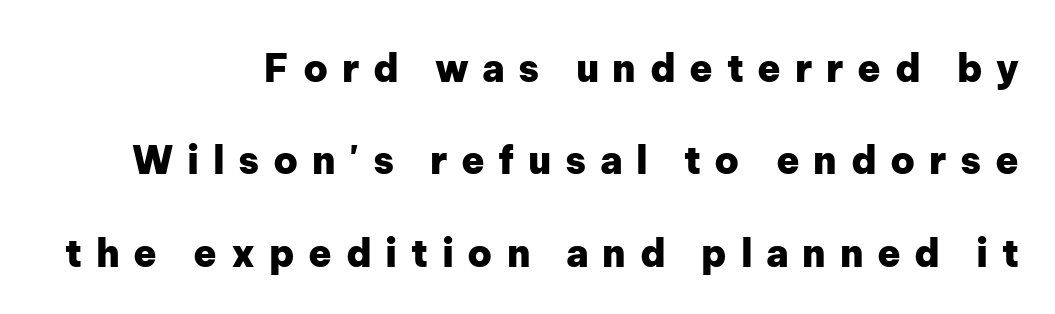
Q: Is the text bold? A: Yes.
Q: Is the text italic (slanted)? A: No, it is upright.
Q: Is the typeface a serif or a sans-serif typeface? A: Sans-serif.
Q: Is the text underlined? A: No.
Q: How is the paragraph aligned? A: Right-aligned.
Q: Is the spacing between letters normal or unusually wide? A: Unusually wide.
Q: Is the spacing between lines tight, normal or loose? A: Loose.
Q: Width (condensed, normal, or wide)? A: Normal.
Q: Stroke contrast? A: Low.
Q: x-height? A: Medium.
Q: Monospaced? A: No.
